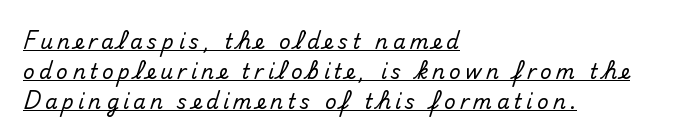
The image shows 20 px text type; set left-aligned, normal line spacing (1.49x), unusually wide letter spacing (+0.22 em), underlined.
